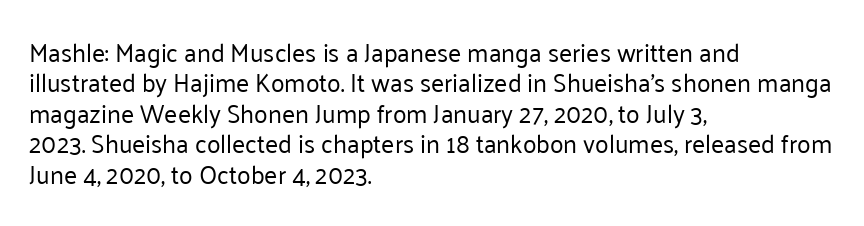
Nope, not italic — everything's standing straight. Only glyphs here, with clear space below each row. Leftover space on each line is placed entirely after the last word. The gaps between neighbouring characters are ordinary and unremarkable. A light-to-regular cut is what we see here.
